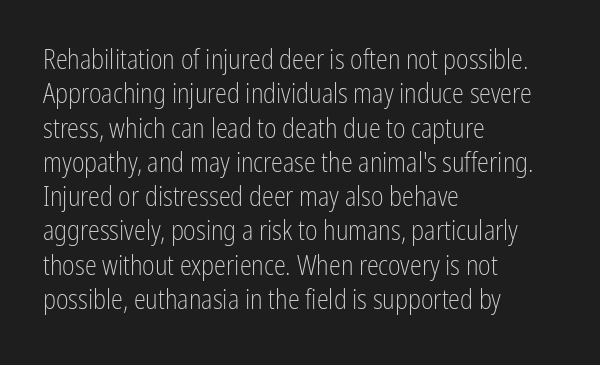
The letterforms sit at book weight or below. Honestly, the letter spacing is just normal — you wouldn't notice it. The type sits square on the baseline with zero lean. Unmarked baselines from the first word to the last. The text block is weighted toward the left margin, trailing off unevenly rightward. The designer left line spacing at the default.
